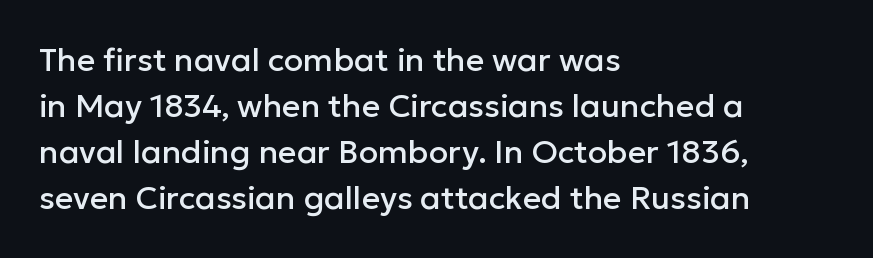
Q: Is the text italic (slanted)? A: No, it is upright.
Q: Is the typeface a serif or a sans-serif typeface? A: Sans-serif.
Q: Is the text underlined? A: No.
Q: How is the paragraph aligned? A: Left-aligned.
Q: Is the spacing between letters normal or unusually wide? A: Normal.
Q: Is the spacing between lines tight, normal or loose? A: Normal.
Q: Width (condensed, normal, or wide)? A: Normal.
Q: Stroke contrast? A: Low.
Q: x-height? A: Medium.
Q: Monospaced? A: No.
